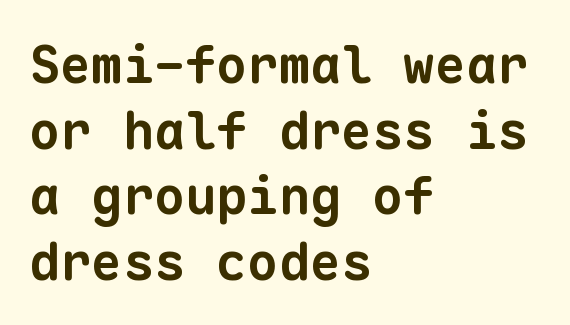
Here the designer chose a console-style face with uniform glyph widths. Has an underline been added? It has not. All the whitespace from short lines collects on the right. Check where the strokes stop: nothing finishes them off — pure sans.
